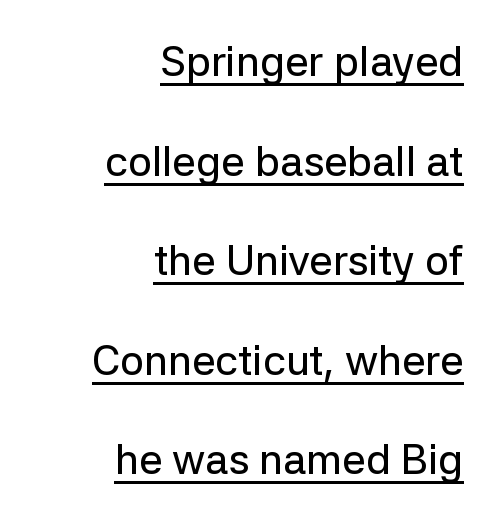
Is the block centered? No — it sits flush against the right margin. The letters advance in unequal steps, a hallmark of proportional type. The typeface chosen for these lines omits serifs. The space between consecutive lines is lavish.
